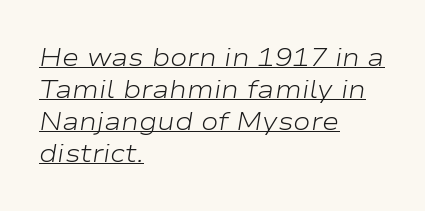
{"italic": "yes", "lean": "right", "slant_degrees": 9, "bold": "no", "underline": "yes", "align": "left", "line_spacing_ratio": 1.23, "letter_spacing": "normal", "letter_spacing_em": 0.0, "glyph_px": 26}
